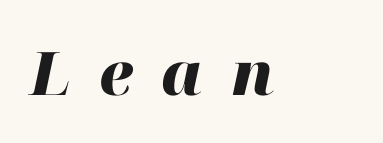
Q: Is the text bold? A: Yes.
Q: Is the text italic (slanted)? A: Yes, it leans right by about 12 degrees.
Q: Is the text underlined? A: No.
Q: Is the spacing between letters normal or unusually wide? A: Unusually wide.
Q: Width (condensed, normal, or wide)? A: Normal.
Q: Stroke contrast? A: High.
Q: x-height? A: Medium.
Q: Monospaced? A: No.
